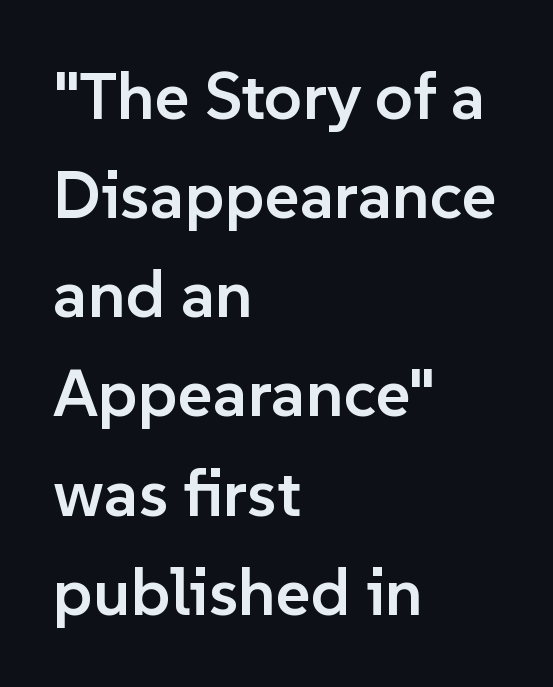
Q: Is the text bold? A: Semi-bold.
Q: Is the text italic (slanted)? A: No, it is upright.
Q: Is the typeface a serif or a sans-serif typeface? A: Sans-serif.
Q: Is the text underlined? A: No.
Q: How is the paragraph aligned? A: Left-aligned.
Q: Is the spacing between letters normal or unusually wide? A: Normal.
Q: Is the spacing between lines tight, normal or loose? A: Normal.
Q: Width (condensed, normal, or wide)? A: Normal.
Q: Stroke contrast? A: Low.
Q: x-height? A: Medium.
Q: Monospaced? A: No.
